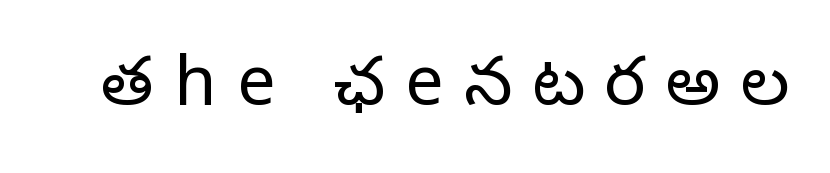
{"serif": "no", "italic": "no", "bold": "no", "weight": "light", "width": "normal", "stroke_contrast": "low", "x_height": "medium", "monospaced": "no", "underline": "no", "letter_spacing": "wide", "letter_spacing_em": 0.3, "glyph_px": 68}
